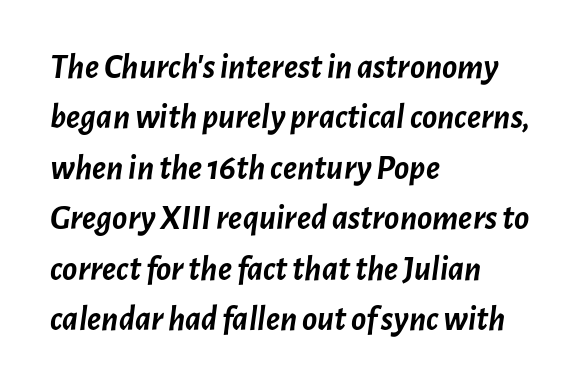
Q: Is the text bold? A: Yes.
Q: Is the text italic (slanted)? A: Yes, it leans right by about 7 degrees.
Q: Is the text underlined? A: No.
Q: How is the paragraph aligned? A: Left-aligned.
Q: Is the spacing between letters normal or unusually wide? A: Normal.
Q: Is the spacing between lines tight, normal or loose? A: Normal.
Q: Width (condensed, normal, or wide)? A: Normal.
Q: Stroke contrast? A: Low.
Q: x-height? A: Medium.
Q: Monospaced? A: No.
